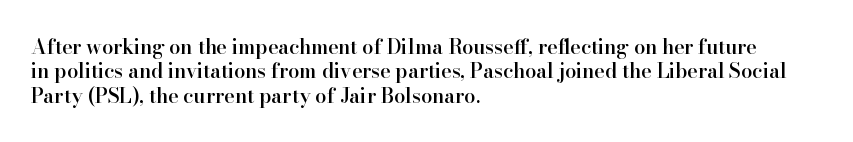
Q: Is the text bold? A: Semi-bold.
Q: Is the text italic (slanted)? A: No, it is upright.
Q: Is the text underlined? A: No.
Q: How is the paragraph aligned? A: Left-aligned.
Q: Is the spacing between letters normal or unusually wide? A: Normal.
